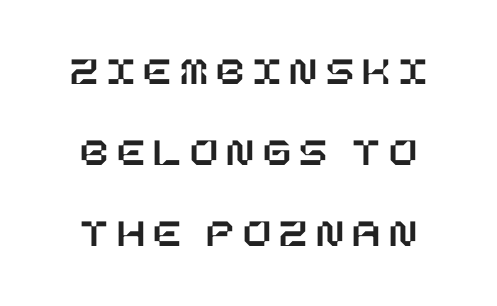
The image shows 41 px text type, upright; set loose line spacing (1.97x), unusually wide letter spacing (+0.21 em), not underlined; low stroke contrast and a large x-height.
